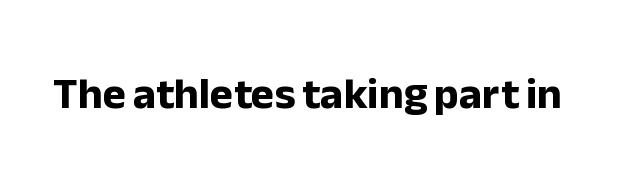
The tracking reads as untouched default to a designer's eye. Only glyphs here, with clear space below each row. The font's upright variant was chosen for this text. Compared with an ordinary text face, these strokes are far heavier — a full bold.
